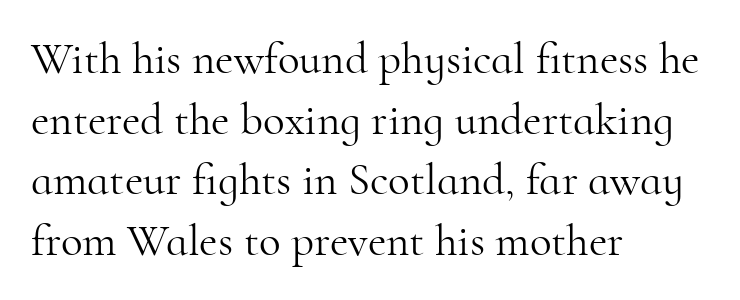
{"serif": "yes", "italic": "no", "bold": "no", "weight": "light", "width": "normal", "stroke_contrast": "high", "x_height": "small", "monospaced": "no", "underline": "no", "align": "left", "line_spacing": "normal", "line_spacing_ratio": 1.35, "letter_spacing": "normal", "letter_spacing_em": 0.0, "glyph_px": 45}
